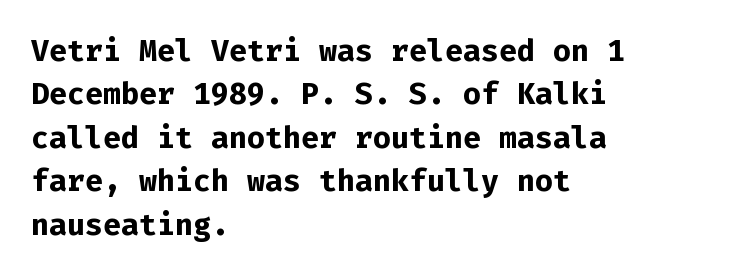
The image shows 30 px bold sans-serif type, upright, monospaced; set left-aligned, normal line spacing (1.45x), normal letter spacing, not underlined; low stroke contrast and a medium x-height.
